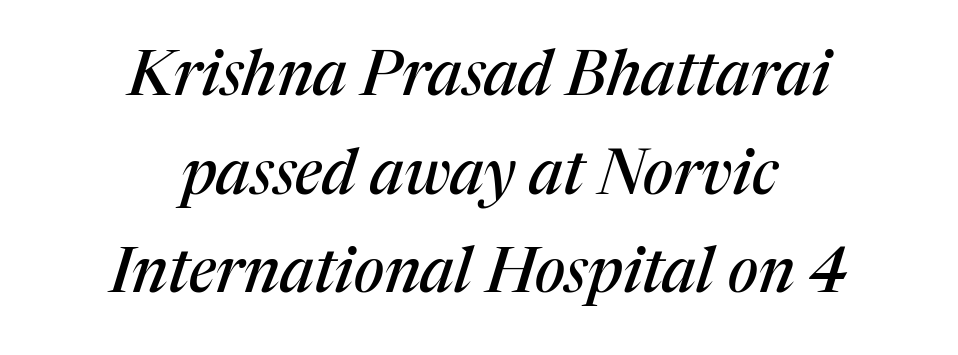
{"serif": "yes", "italic": "yes", "lean": "right", "slant_degrees": 17, "width": "normal", "stroke_contrast": "medium", "x_height": "medium", "monospaced": "no", "underline": "no", "align": "center", "line_spacing": "normal", "line_spacing_ratio": 1.59, "letter_spacing": "normal", "letter_spacing_em": 0.0, "glyph_px": 62}
